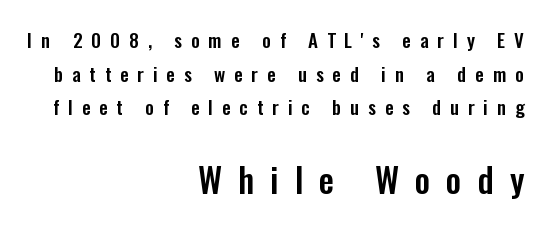
The glyphs are unaccompanied by any horizontal stroke below them. Style check: upright. The text was rendered using a sans face with plain stroke endings. Is the block centered? No — it sits flush against the right margin. The rendering uses natural spacing where letterforms have individual widths.
